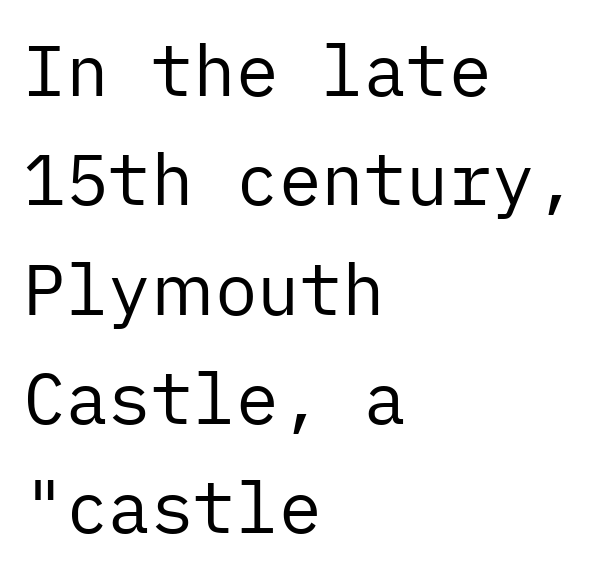
The image shows 71 px regular-weight sans-serif type, upright; set left-aligned, normal line spacing (1.54x), normal letter spacing, not underlined; low stroke contrast and a medium x-height.
